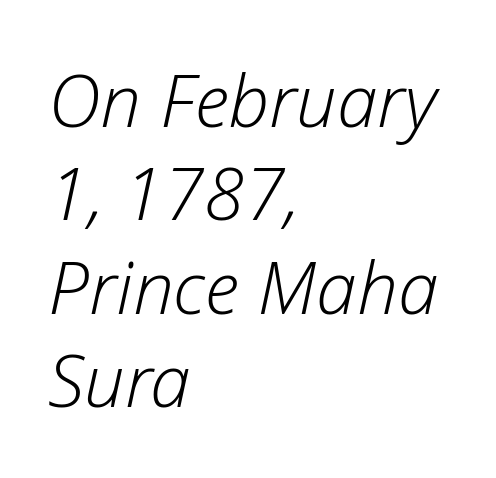
The image shows 73 px light type, italic (leaning right); set left-aligned, normal line spacing (1.28x), normal letter spacing, not underlined; low stroke contrast and a medium x-height.
